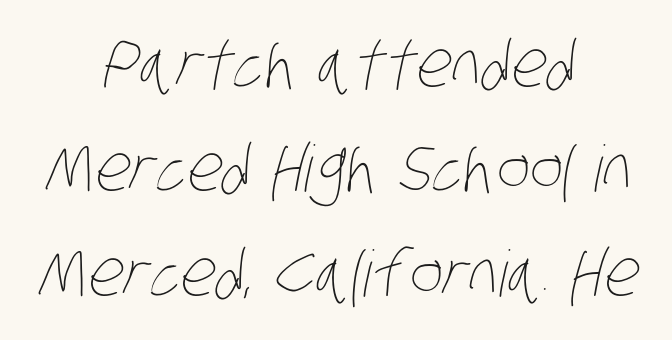
The image shows 64 px thin, condensed type; set centered, normal line spacing (1.63x), normal letter spacing, not underlined; low stroke contrast and a large x-height.
